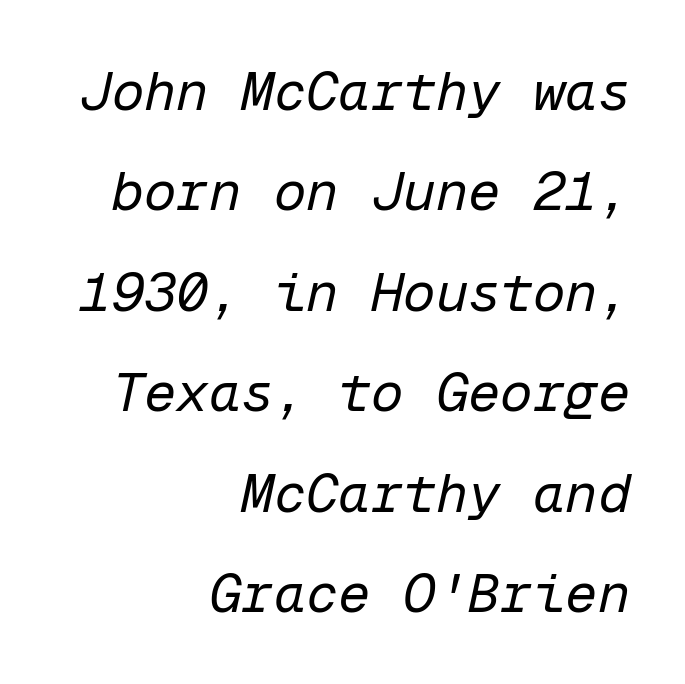
{"italic": "yes", "lean": "right", "slant_degrees": 12, "bold": "no", "weight": "regular", "width": "normal", "stroke_contrast": "low", "x_height": "medium", "monospaced": "yes", "underline": "no", "align": "right", "line_spacing_ratio": 1.86, "letter_spacing": "normal", "letter_spacing_em": 0.0, "glyph_px": 54}
